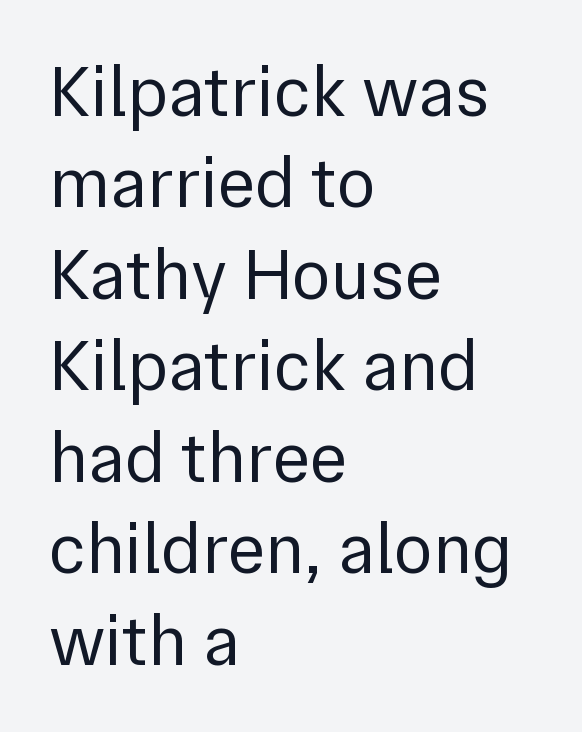
Q: Is the text bold? A: No.
Q: Is the text italic (slanted)? A: No, it is upright.
Q: Is the typeface a serif or a sans-serif typeface? A: Sans-serif.
Q: Is the text underlined? A: No.
Q: How is the paragraph aligned? A: Left-aligned.
Q: Is the spacing between letters normal or unusually wide? A: Normal.
Q: Is the spacing between lines tight, normal or loose? A: Normal.
Q: Width (condensed, normal, or wide)? A: Normal.
Q: x-height? A: Medium.
Q: Monospaced? A: No.
